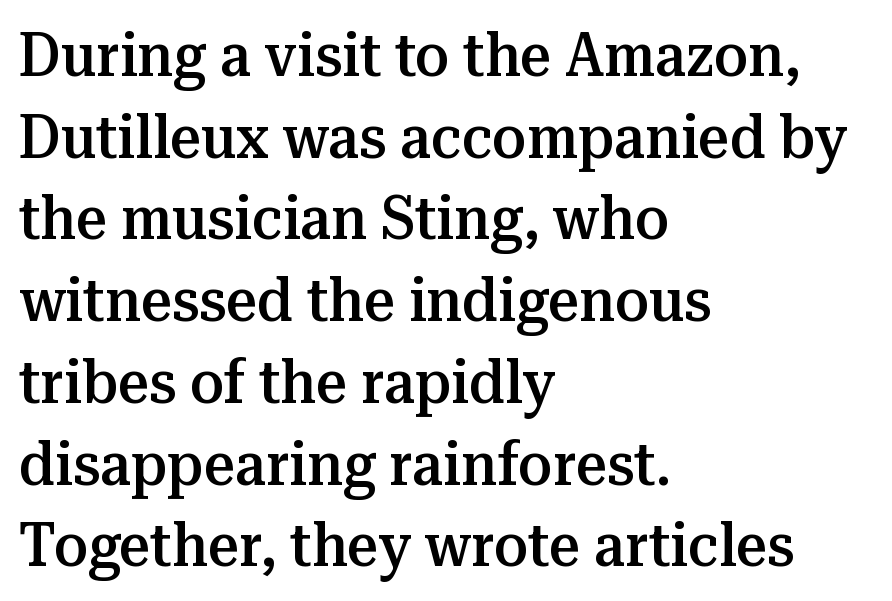
Is this a fixed-width face? No — the glyphs have proportional, varying widths. Letterform terminals end in serifs throughout the passage. The designer left line spacing at the default. The typesetter chose a ragged-right arrangement here. Nothing unusual about the tracking: characters are spaced as the font intends.
